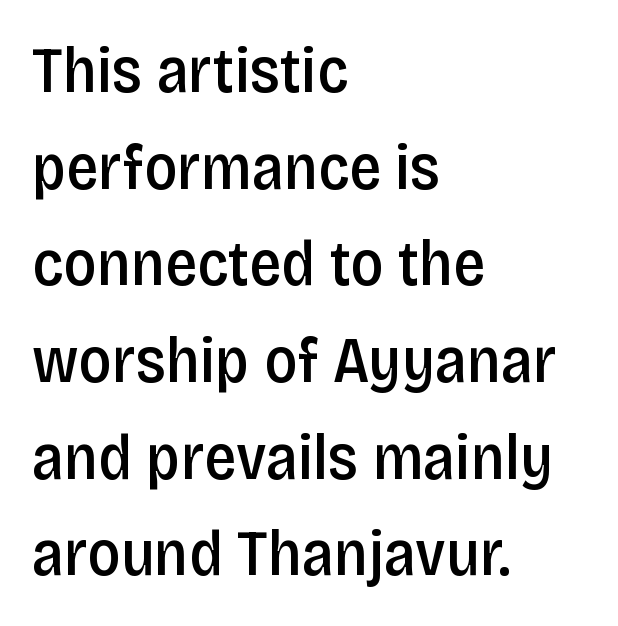
Q: Is the text bold? A: Semi-bold.
Q: Is the text italic (slanted)? A: No, it is upright.
Q: Is the typeface a serif or a sans-serif typeface? A: Sans-serif.
Q: Is the text underlined? A: No.
Q: How is the paragraph aligned? A: Left-aligned.
Q: Is the spacing between letters normal or unusually wide? A: Normal.
Q: Is the spacing between lines tight, normal or loose? A: Normal.
Q: Width (condensed, normal, or wide)? A: Condensed.
Q: Stroke contrast? A: Low.
Q: x-height? A: Large.
Q: Monospaced? A: No.
